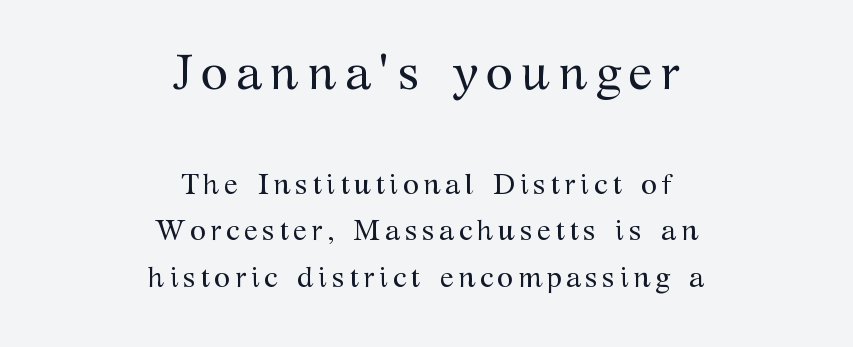
{"serif": "yes", "italic": "no", "bold": "no", "weight": "regular", "width": "normal", "stroke_contrast": "medium", "x_height": "medium", "monospaced": "no", "underline": "no", "align": "center", "line_spacing": "normal", "line_spacing_ratio": 1.6, "larger_block": "first", "size_ratio": 1.72, "glyph_px": 50}
